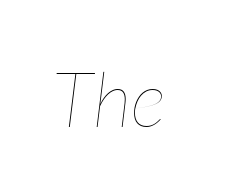
{"italic": "yes", "lean": "right", "slant_degrees": 7, "bold": "no", "weight": "thin", "width": "condensed", "stroke_contrast": "low", "x_height": "medium", "monospaced": "no", "underline": "no", "letter_spacing": "normal", "letter_spacing_em": 0.0, "glyph_px": 77}
